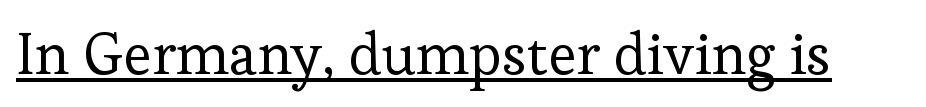
The line texture is even and compact thanks to regular tracking. This sample has the flowing, uneven cadence of proportional lettering. Typographically, this falls in the serif category. The cut favours lightness, reaching ordinary text weight at its darkest. Looks like someone drew a line under every word here. Designer's note — italics off, roman on.
